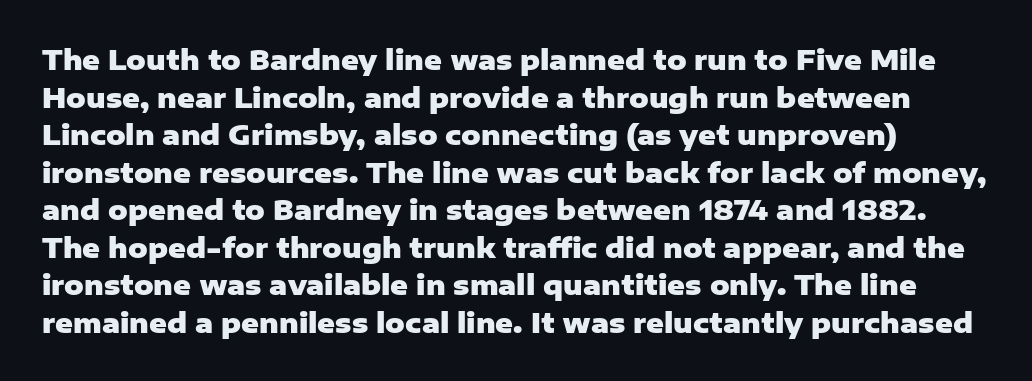
Horizontal bands of white between lines are of average thickness. Nothing unusual about the tracking: characters are spaced as the font intends. Chunky letters — that's bold for sure. Ordinary non-slanted type is in use.
